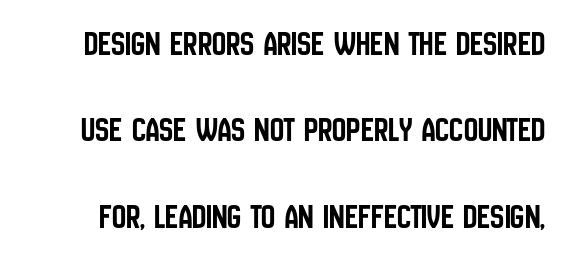
A bare baseline throughout the passage. Looks like regular typesetting: each glyph gets only the width it needs. These lines stand farther apart than default settings would place them. Letter spacing: default. Nothing sits at the stroke ends, so this counts as sans-serif. Tall strokes in this sample are plumb rather than angled.
